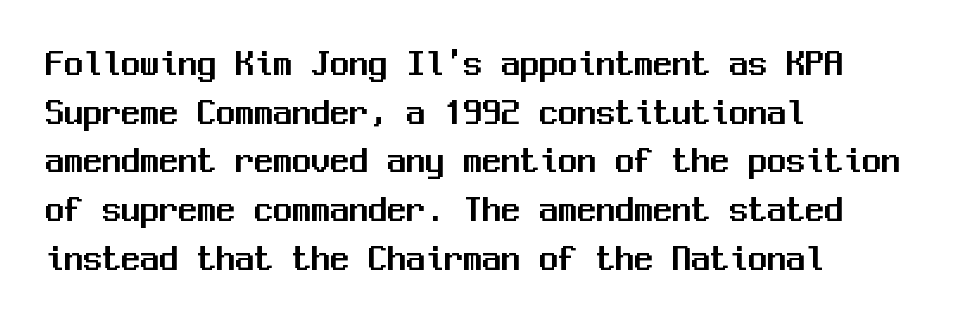
{"serif": "no", "italic": "no", "width": "normal", "stroke_contrast": "medium", "x_height": "medium", "monospaced": "yes", "underline": "no", "align": "left", "line_spacing": "normal", "line_spacing_ratio": 1.28, "letter_spacing": "normal", "letter_spacing_em": 0.0, "glyph_px": 38}
